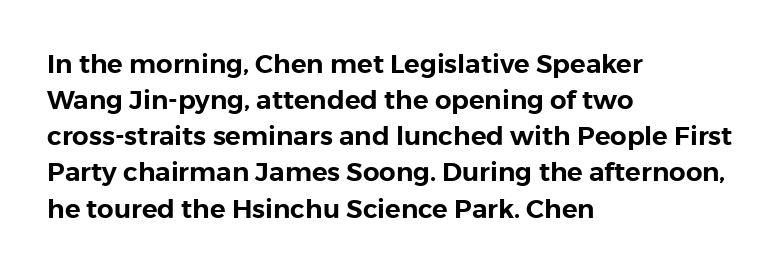
{"italic": "no", "underline": "no", "align": "left", "line_spacing": "normal", "line_spacing_ratio": 1.39, "letter_spacing": "normal", "letter_spacing_em": 0.0, "glyph_px": 26}
